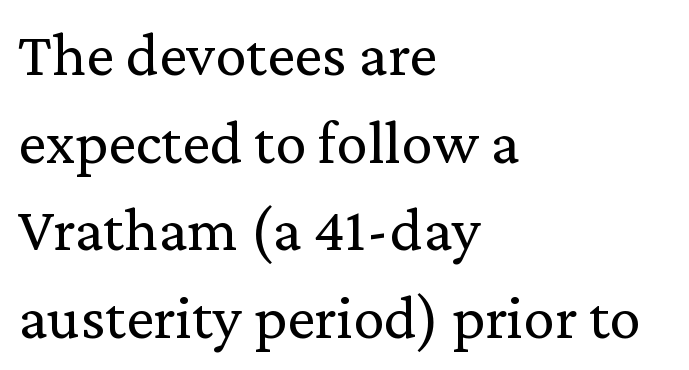
The image shows 63 px regular-weight serif type, upright; set left-aligned, normal line spacing (1.39x), normal letter spacing, not underlined; low stroke contrast and a medium x-height.
